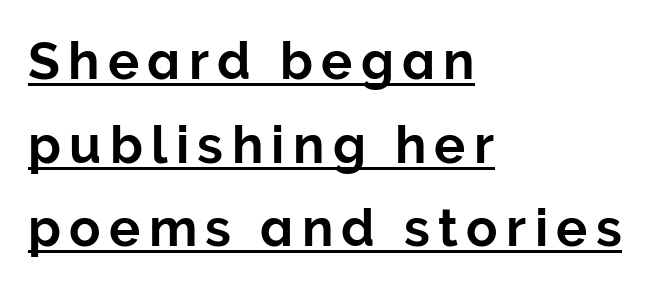
The image shows 52 px sans-serif type, upright; set left-aligned, normal line spacing (1.61x), underlined; low stroke contrast and a medium x-height.
